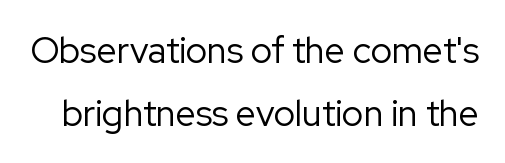
The image shows 36 px regular-weight sans-serif type, upright; set line spacing 1.75x, normal letter spacing, not underlined; low stroke contrast and a medium x-height.
